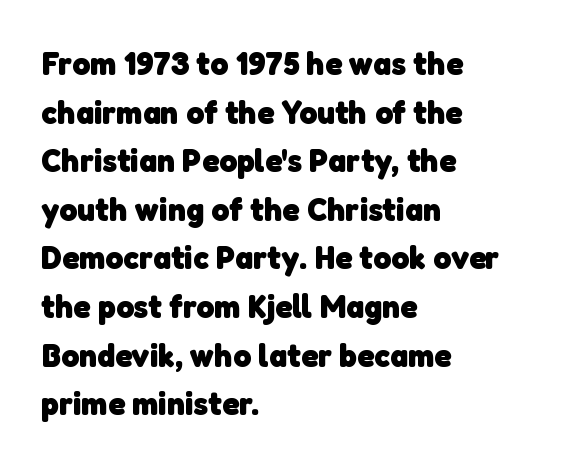
{"serif": "no", "bold": "yes", "weight": "heavy", "width": "normal", "stroke_contrast": "low", "x_height": "medium", "monospaced": "no", "underline": "no", "align": "left", "line_spacing": "normal", "line_spacing_ratio": 1.43, "letter_spacing": "normal", "letter_spacing_em": 0.0, "glyph_px": 34}
